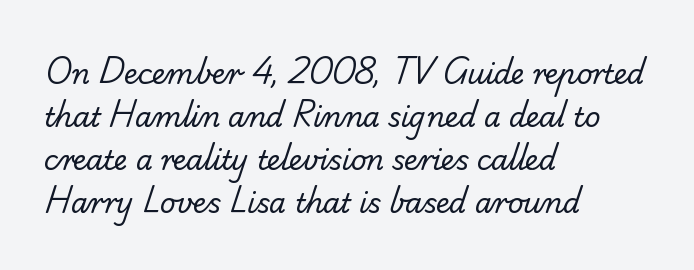
{"bold": "no", "underline": "no", "align": "left", "line_spacing": "normal", "line_spacing_ratio": 1.59, "letter_spacing": "normal", "letter_spacing_em": 0.0, "glyph_px": 27}
